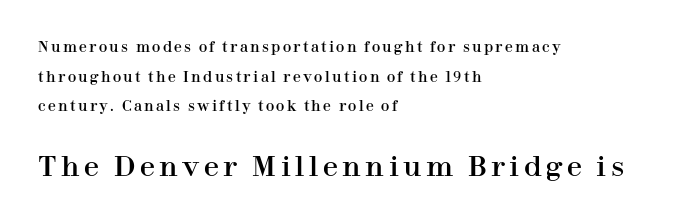
The image shows 27 px text type, upright; set left-aligned, loose line spacing (2.12x), not underlined; the second (bottom) block is 1.93x larger.
